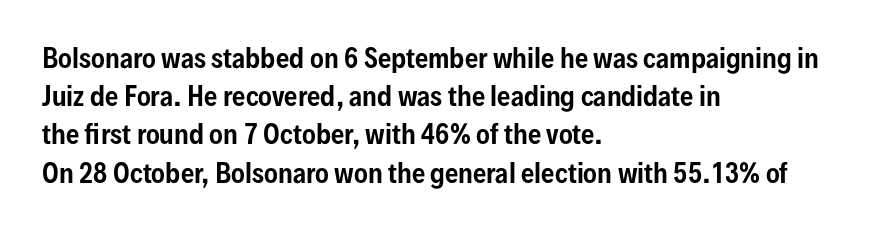
The image shows 26 px text type, upright; set left-aligned, normal line spacing (1.47x), normal letter spacing, not underlined.
